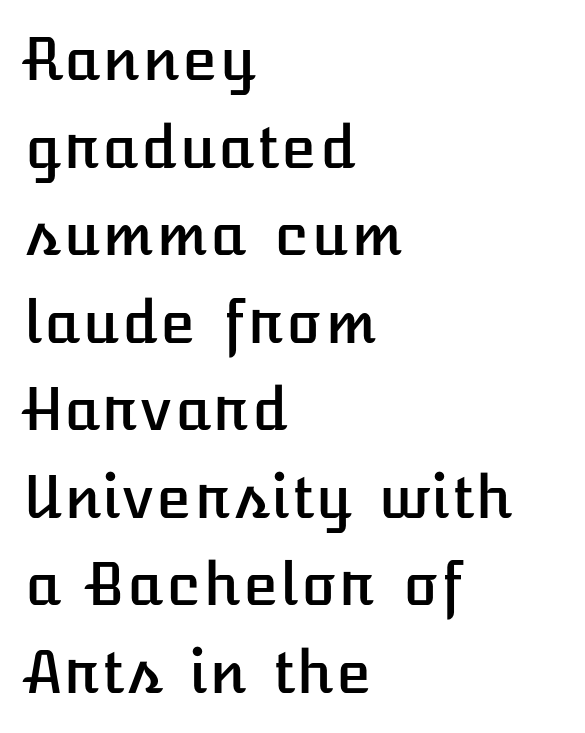
The image shows 58 px text type, upright; set left-aligned, normal line spacing (1.51x), normal letter spacing, not underlined; low stroke contrast and a medium x-height.
